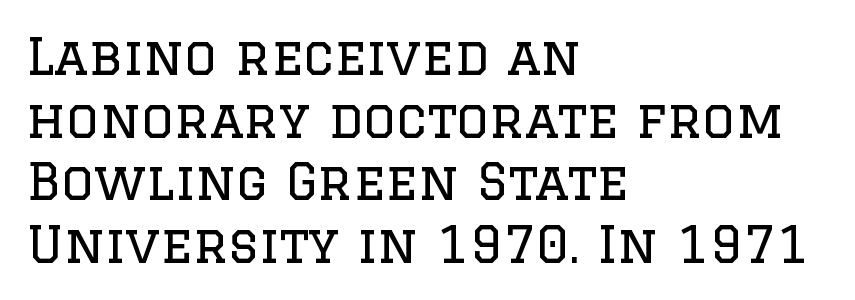
The image shows 51 px regular-weight serif type, upright; set left-aligned, line spacing 1.23x, normal letter spacing, not underlined; low stroke contrast and a large x-height.
